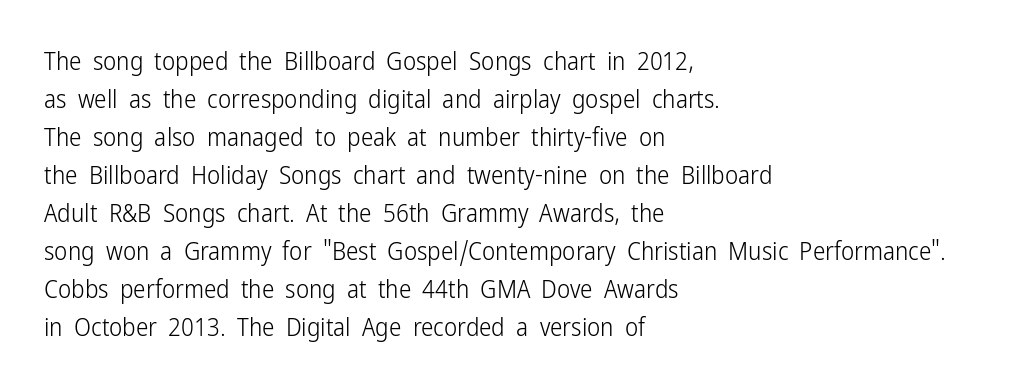
The image shows 25 px text type, upright; set left-aligned, normal line spacing (1.52x), normal letter spacing, not underlined.
